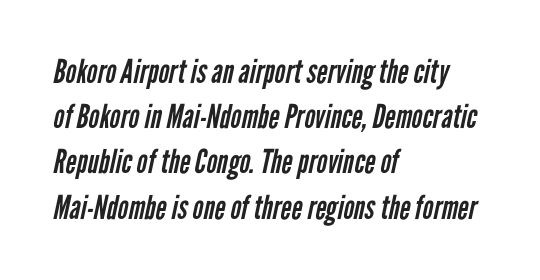
{"serif": "no", "bold": "no", "weight": "regular", "width": "condensed", "stroke_contrast": "low", "x_height": "medium", "monospaced": "no", "underline": "no", "align": "left", "line_spacing": "normal", "line_spacing_ratio": 1.37, "letter_spacing": "normal", "letter_spacing_em": 0.0, "glyph_px": 33}
